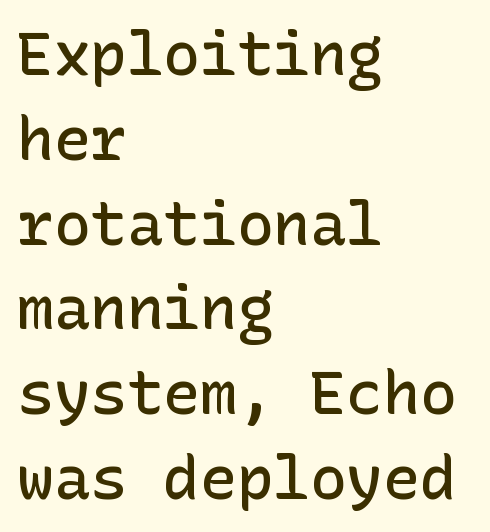
Q: Is the text bold? A: Semi-bold.
Q: Is the text italic (slanted)? A: No, it is upright.
Q: Is the typeface a serif or a sans-serif typeface? A: Sans-serif.
Q: Is the text underlined? A: No.
Q: How is the paragraph aligned? A: Left-aligned.
Q: Is the spacing between letters normal or unusually wide? A: Normal.
Q: Is the spacing between lines tight, normal or loose? A: Normal.
Q: Width (condensed, normal, or wide)? A: Normal.
Q: Stroke contrast? A: Low.
Q: x-height? A: Medium.
